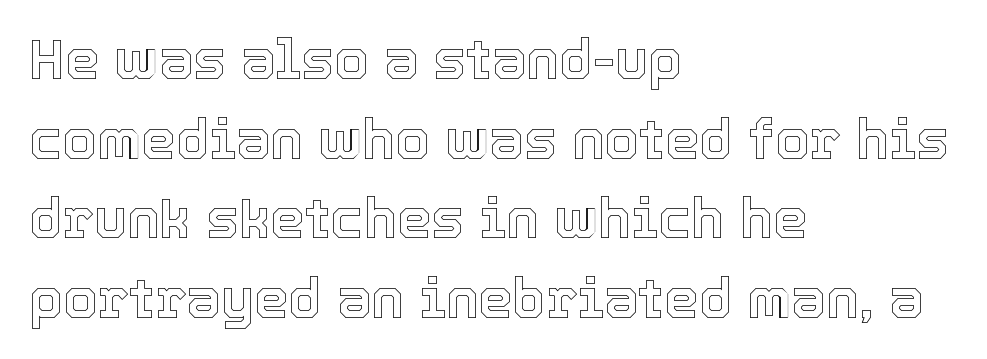
{"italic": "no", "width": "normal", "x_height": "medium", "monospaced": "no", "underline": "no", "align": "left", "line_spacing": "normal", "line_spacing_ratio": 1.45, "letter_spacing": "normal", "letter_spacing_em": 0.0, "glyph_px": 55}
